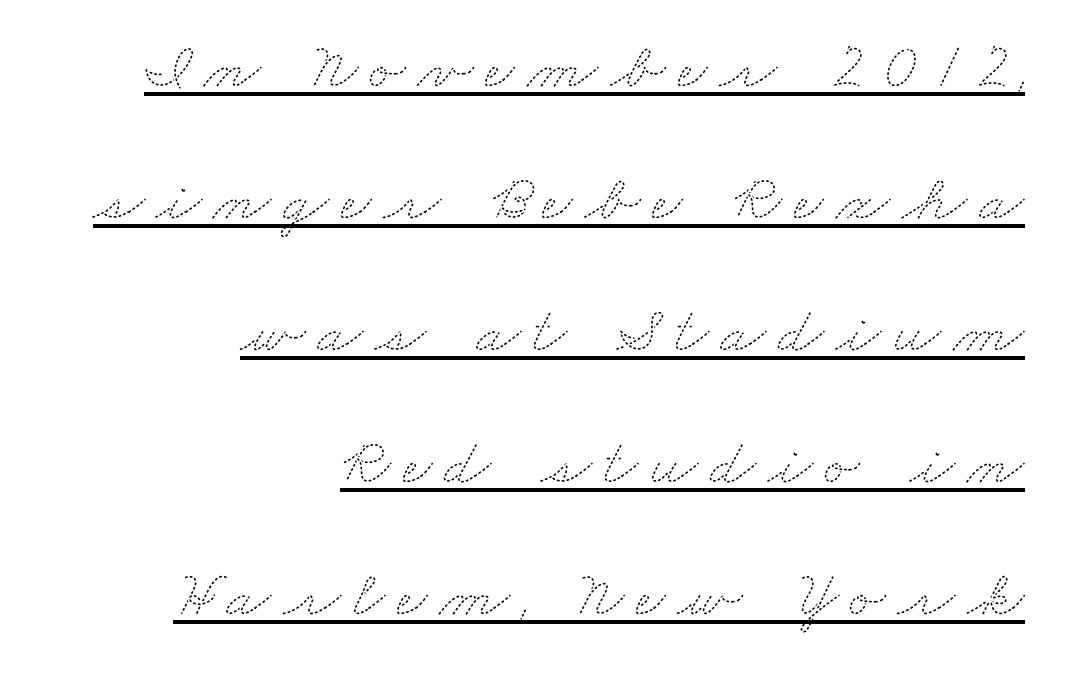
The lines are spread far apart with generous leading. Beneath each row of characters lies a ruled line. Reading down the block, your eye finds every line finishing at a fixed right position. Letters have the restrained weight of plain body copy at most. Do the characters align in a grid? No, the font is proportional.
